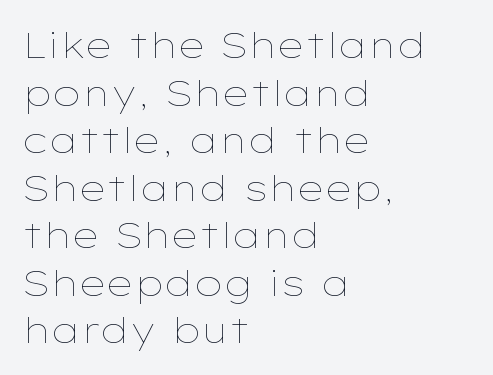
Q: Is the text bold? A: No.
Q: Is the text italic (slanted)? A: No, it is upright.
Q: Is the text underlined? A: No.
Q: How is the paragraph aligned? A: Left-aligned.
Q: Is the spacing between letters normal or unusually wide? A: Normal.
Q: Is the spacing between lines tight, normal or loose? A: Normal.
Q: Width (condensed, normal, or wide)? A: Wide.
Q: Stroke contrast? A: Low.
Q: x-height? A: Medium.
Q: Monospaced? A: No.
